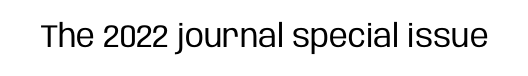
Is the type heavy? It reads as light-to-regular instead. Nope, not italic — everything's standing straight. No feet cap the strokes, marking this as sans-serif type. Words appear dense and cohesive because spacing is normal. Looks like regular typesetting: each glyph gets only the width it needs.
